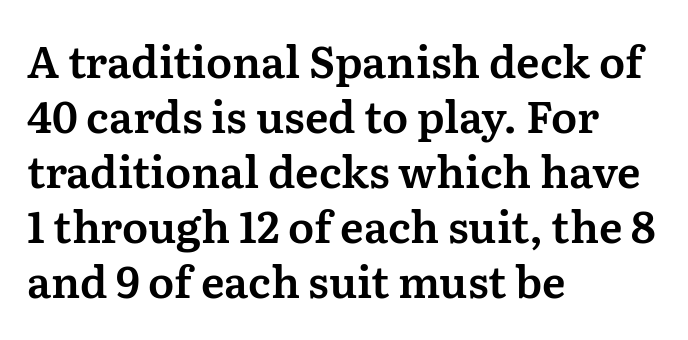
The rag falls on the right side of this text block. Italic? Not at all — the glyphs are vertical. The horizontal fit of the characters is conventional and even. Proportional: the letters do not fall into vertical columns. The characters display serif detailing at their extremities.
